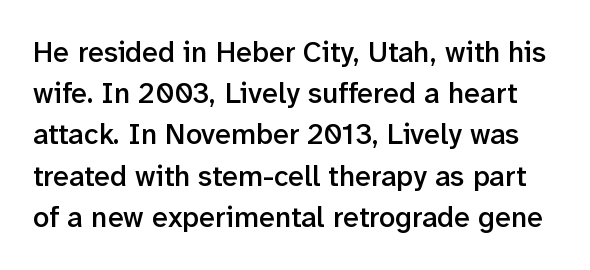
The image shows 29 px semibold sans-serif type, upright; set normal line spacing (1.42x), normal letter spacing, not underlined; low stroke contrast and a medium x-height.
